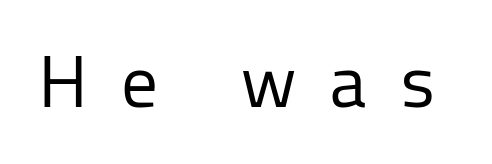
Q: Is the text bold? A: No.
Q: Is the text italic (slanted)? A: No, it is upright.
Q: Is the typeface a serif or a sans-serif typeface? A: Sans-serif.
Q: Is the text underlined? A: No.
Q: Is the spacing between letters normal or unusually wide? A: Unusually wide.
Q: Width (condensed, normal, or wide)? A: Normal.
Q: Stroke contrast? A: Low.
Q: x-height? A: Medium.
Q: Monospaced? A: No.
